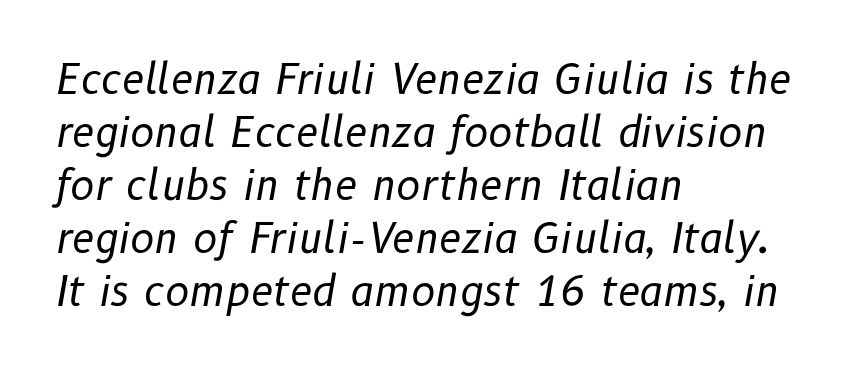
The image shows 41 px regular-weight type, italic (leaning right); set left-aligned, normal line spacing (1.29x), normal letter spacing, not underlined; low stroke contrast and a medium x-height.
